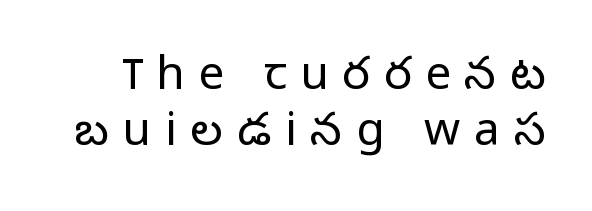
The image shows 46 px light sans-serif type, upright; set line spacing 1.22x, unusually wide letter spacing (+0.3 em), not underlined; low stroke contrast and a medium x-height.
